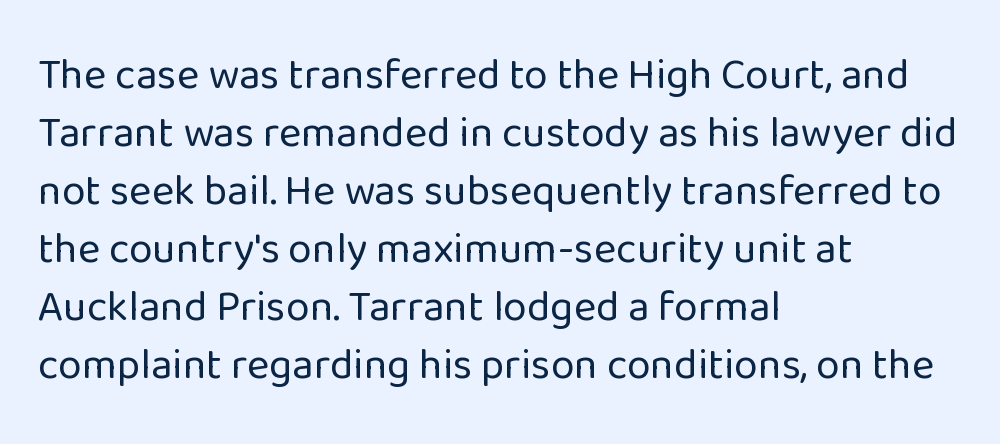
{"serif": "no", "italic": "no", "bold": "no", "weight": "regular", "width": "normal", "stroke_contrast": "low", "x_height": "medium", "monospaced": "no", "underline": "no", "align": "left", "line_spacing": "normal", "line_spacing_ratio": 1.35, "letter_spacing": "normal", "letter_spacing_em": 0.0, "glyph_px": 43}
